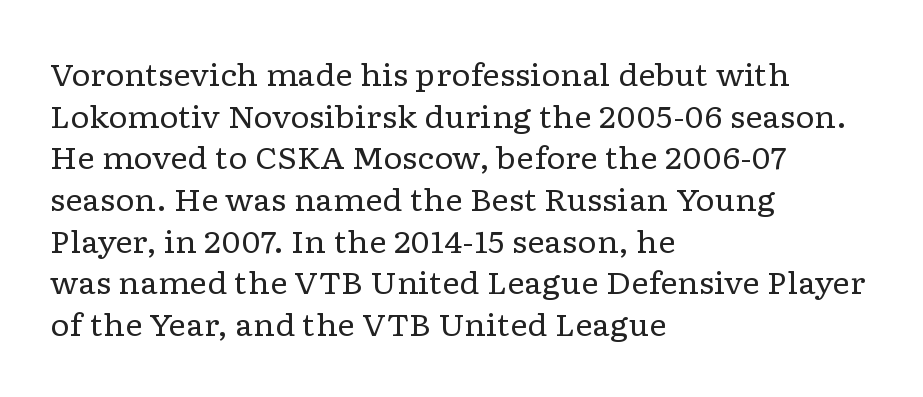
{"serif": "yes", "italic": "no", "bold": "no", "weight": "regular", "width": "wide", "stroke_contrast": "low", "x_height": "medium", "monospaced": "no", "underline": "no", "align": "left", "line_spacing": "normal", "line_spacing_ratio": 1.39, "letter_spacing": "normal", "letter_spacing_em": 0.0, "glyph_px": 30}
